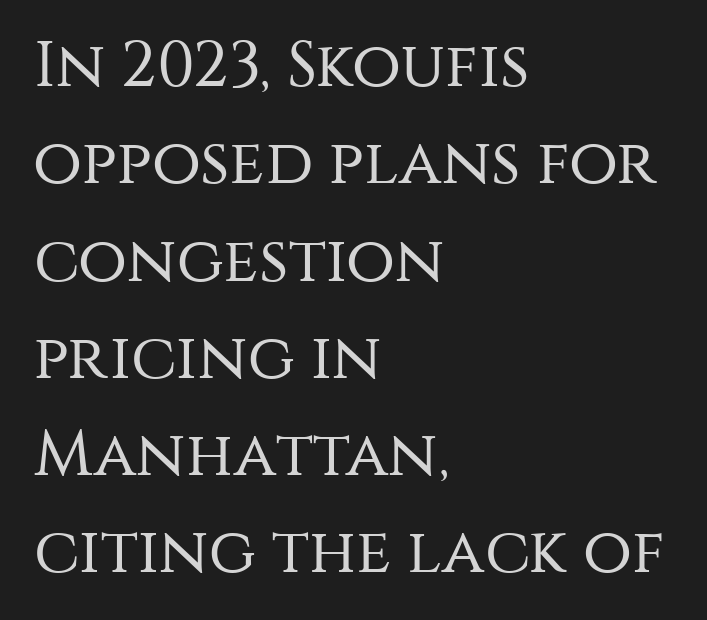
The image shows 64 px regular-weight sans-serif type, upright; set left-aligned, normal line spacing (1.52x), normal letter spacing, not underlined; medium stroke contrast and a large x-height.
